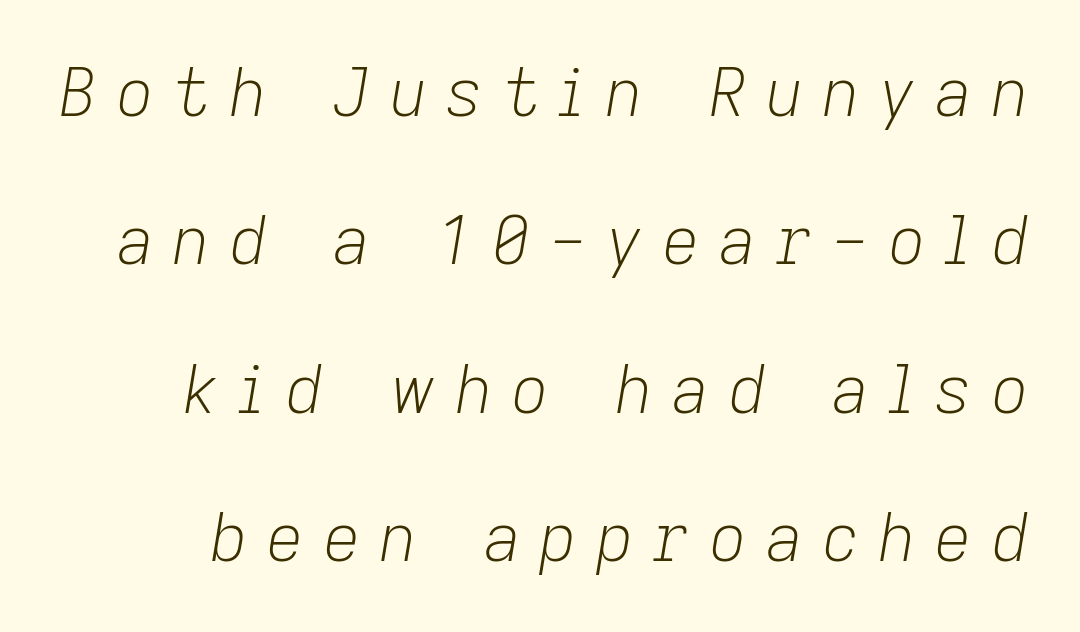
Q: Is the text bold? A: No.
Q: Is the text italic (slanted)? A: Yes, it leans right by about 9 degrees.
Q: Is the text underlined? A: No.
Q: Is the spacing between letters normal or unusually wide? A: Unusually wide.
Q: Is the spacing between lines tight, normal or loose? A: Loose.
Q: Width (condensed, normal, or wide)? A: Normal.
Q: Stroke contrast? A: Low.
Q: x-height? A: Medium.
Q: Monospaced? A: No.
